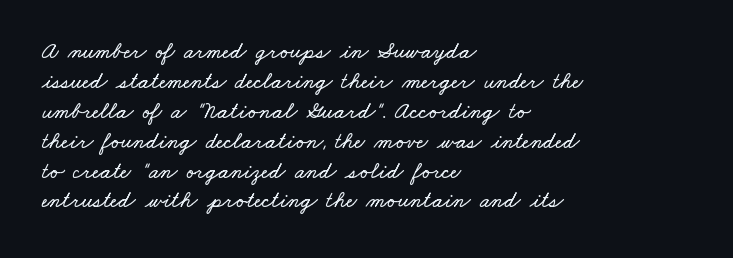
{"underline": "no", "align": "left", "line_spacing": "normal", "line_spacing_ratio": 1.3, "letter_spacing": "normal", "letter_spacing_em": 0.0, "glyph_px": 23}
